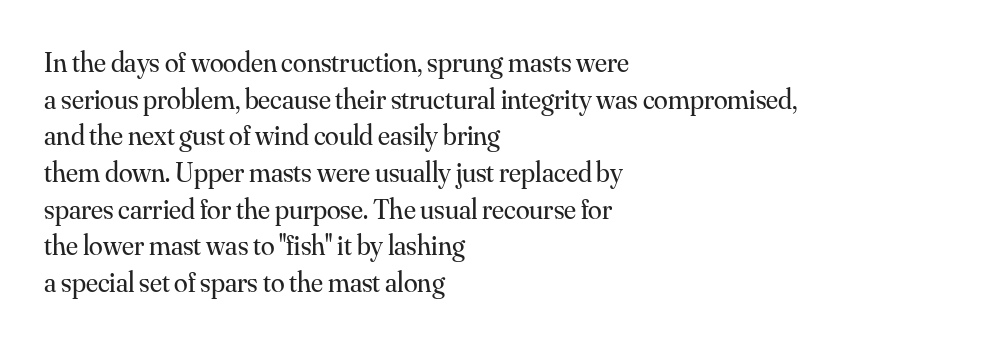
Q: Is the text bold? A: No.
Q: Is the text italic (slanted)? A: No, it is upright.
Q: Is the typeface a serif or a sans-serif typeface? A: Serif.
Q: Is the text underlined? A: No.
Q: How is the paragraph aligned? A: Left-aligned.
Q: Is the spacing between letters normal or unusually wide? A: Normal.
Q: Is the spacing between lines tight, normal or loose? A: Normal.
Q: Width (condensed, normal, or wide)? A: Normal.
Q: Stroke contrast? A: Medium.
Q: x-height? A: Small.
Q: Monospaced? A: No.
